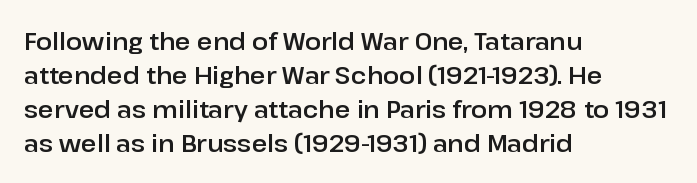
Q: Is the text italic (slanted)? A: No, it is upright.
Q: Is the text underlined? A: No.
Q: How is the paragraph aligned? A: Left-aligned.
Q: Is the spacing between letters normal or unusually wide? A: Normal.
Q: Is the spacing between lines tight, normal or loose? A: Normal.
